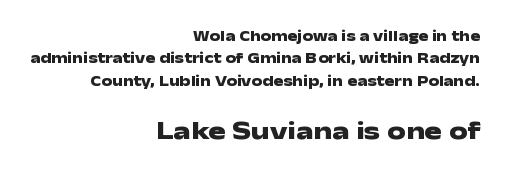
{"italic": "no", "bold": "yes", "underline": "no", "align": "right", "line_spacing": "normal", "line_spacing_ratio": 1.49, "letter_spacing": "normal", "letter_spacing_em": 0.0, "larger_block": "second", "size_ratio": 1.73, "glyph_px": 26}
